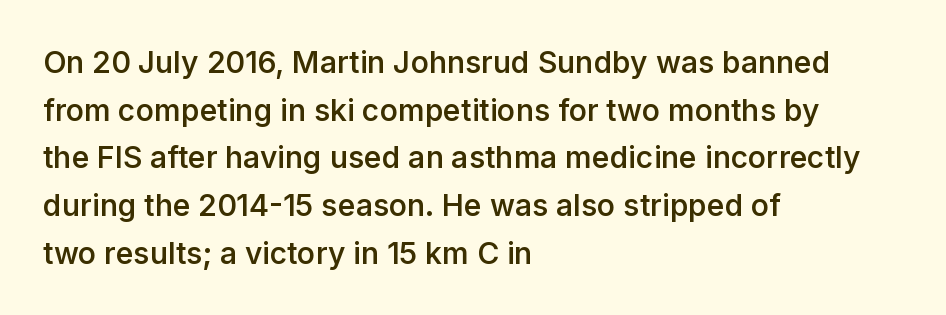
This sample has the flowing, uneven cadence of proportional lettering. Interline gaps are of average width in this sample. The letterforms sit shoulder to shoulder at normal distance. Unlike italic type, these characters show no tilt at all. Underlining? Definitely not there.
